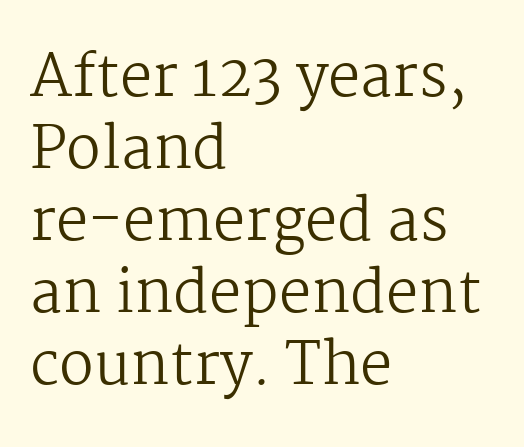
Q: Is the text bold? A: No.
Q: Is the text italic (slanted)? A: No, it is upright.
Q: Is the typeface a serif or a sans-serif typeface? A: Serif.
Q: Is the text underlined? A: No.
Q: How is the paragraph aligned? A: Left-aligned.
Q: Is the spacing between letters normal or unusually wide? A: Normal.
Q: Width (condensed, normal, or wide)? A: Normal.
Q: Stroke contrast? A: Medium.
Q: x-height? A: Medium.
Q: Monospaced? A: No.
